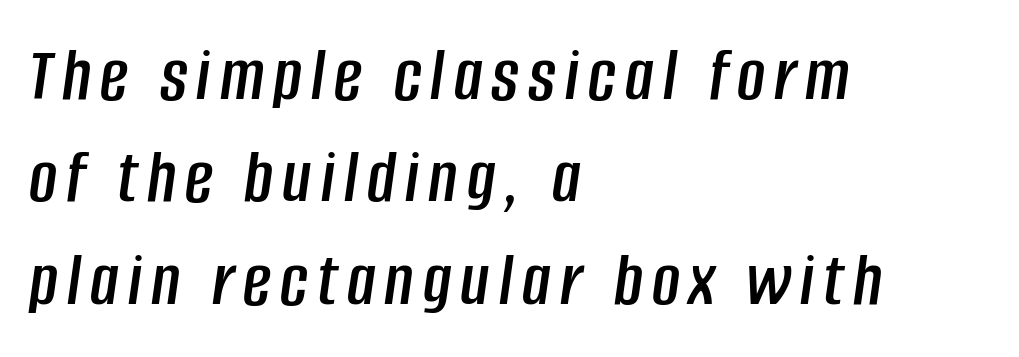
Does the copy run flush right? No — it runs flush left. The foot of each line stays bare and open. The specimen reads as italic at a glance. Each new line begins a customary step beneath the previous one.
